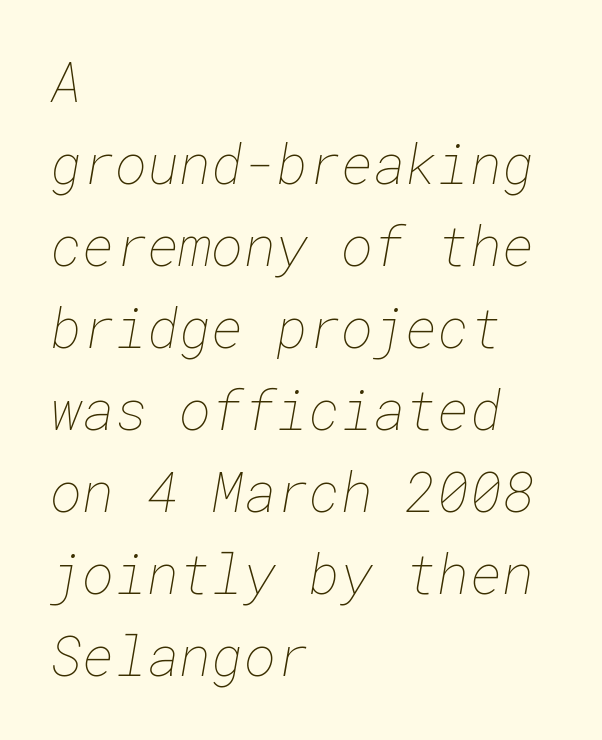
{"bold": "no", "weight": "thin", "width": "normal", "stroke_contrast": "low", "x_height": "medium", "underline": "no", "align": "left", "line_spacing": "normal", "line_spacing_ratio": 1.49, "letter_spacing": "normal", "letter_spacing_em": 0.0, "glyph_px": 55}
